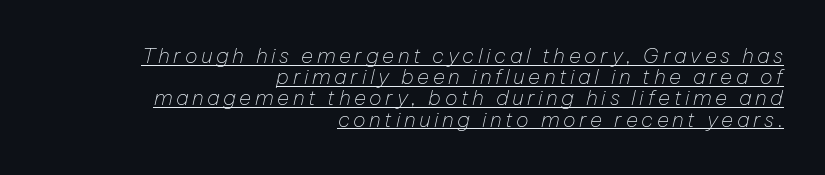
Q: Is the text bold? A: No.
Q: Is the text italic (slanted)? A: Yes, it leans right by about 12 degrees.
Q: Is the text underlined? A: Yes.
Q: How is the paragraph aligned? A: Right-aligned.
Q: Is the spacing between lines tight, normal or loose? A: Tight.
